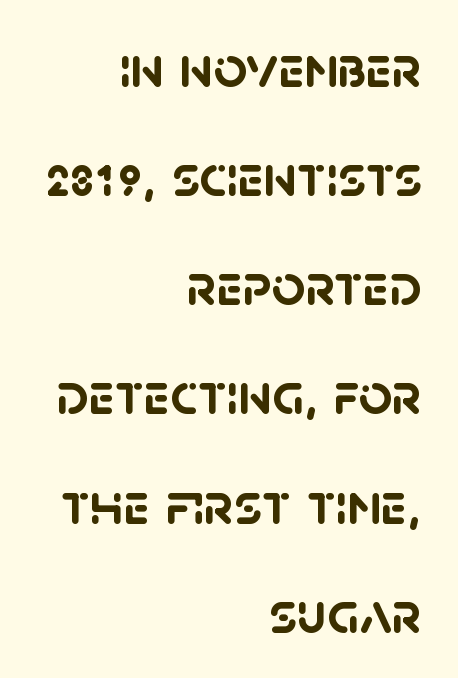
{"serif": "no", "bold": "yes", "weight": "semibold", "width": "normal", "stroke_contrast": "low", "x_height": "large", "monospaced": "no", "underline": "no", "align": "right", "line_spacing_ratio": 1.85, "letter_spacing": "normal", "letter_spacing_em": 0.0, "glyph_px": 59}
